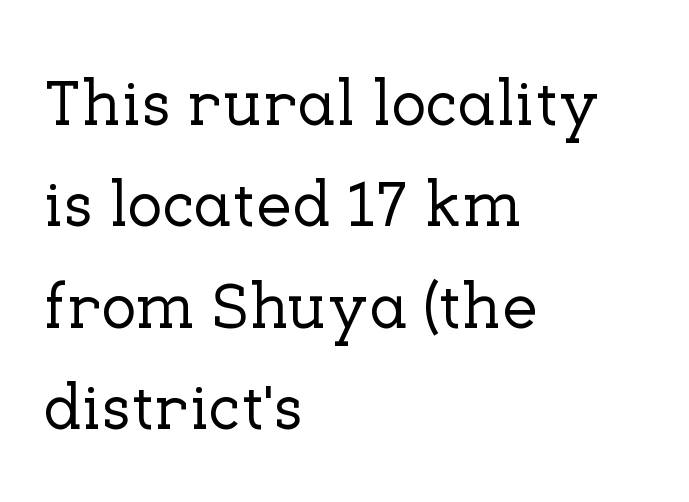
Q: Is the text italic (slanted)? A: No, it is upright.
Q: Is the typeface a serif or a sans-serif typeface? A: Serif.
Q: Is the text underlined? A: No.
Q: How is the paragraph aligned? A: Left-aligned.
Q: Is the spacing between letters normal or unusually wide? A: Normal.
Q: Is the spacing between lines tight, normal or loose? A: Normal.
Q: Width (condensed, normal, or wide)? A: Normal.
Q: Stroke contrast? A: Low.
Q: x-height? A: Medium.
Q: Monospaced? A: No.
